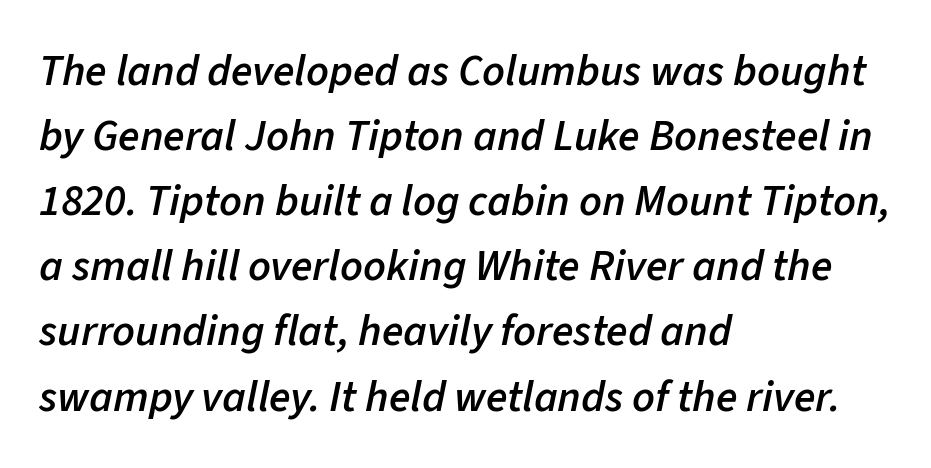
Q: Is the text bold? A: Semi-bold.
Q: Is the text italic (slanted)? A: Yes, it leans right by about 11 degrees.
Q: Is the text underlined? A: No.
Q: How is the paragraph aligned? A: Left-aligned.
Q: Is the spacing between letters normal or unusually wide? A: Normal.
Q: Is the spacing between lines tight, normal or loose? A: Normal.
Q: Width (condensed, normal, or wide)? A: Normal.
Q: Stroke contrast? A: Low.
Q: x-height? A: Medium.
Q: Monospaced? A: No.
